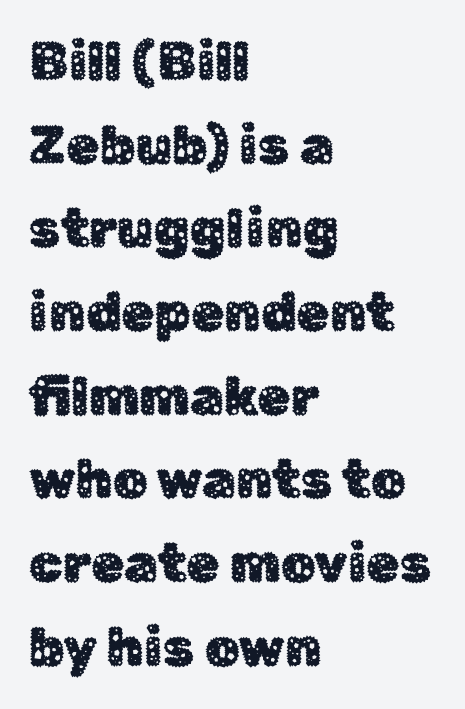
The image shows 54 px sans-serif type, upright; set left-aligned, normal line spacing (1.55x), normal letter spacing, not underlined; low stroke contrast and a medium x-height.
